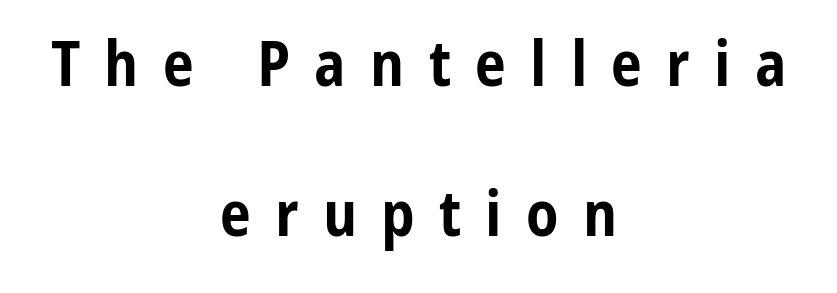
{"serif": "no", "italic": "no", "bold": "yes", "weight": "bold", "width": "condensed", "stroke_contrast": "low", "x_height": "medium", "monospaced": "no", "underline": "no", "align": "center", "line_spacing": "loose", "line_spacing_ratio": 2.42, "letter_spacing": "wide", "letter_spacing_em": 0.39, "glyph_px": 62}
